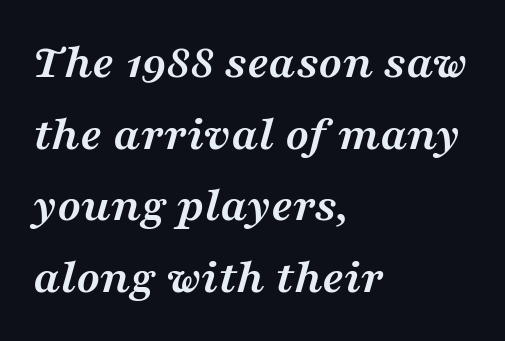
{"serif": "yes", "italic": "yes", "lean": "right", "slant_degrees": 16, "bold": "yes", "weight": "semibold", "width": "wide", "stroke_contrast": "medium", "x_height": "medium", "monospaced": "no", "underline": "no", "align": "left", "line_spacing": "normal", "line_spacing_ratio": 1.46, "letter_spacing": "normal", "letter_spacing_em": 0.0, "glyph_px": 49}
